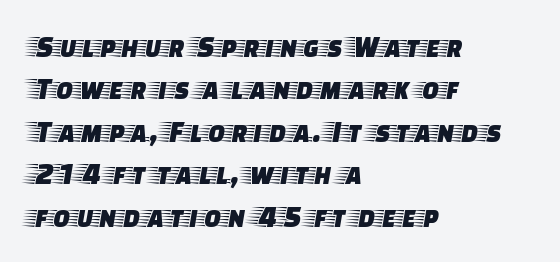
Descenders are the only things crossing below the line. Default kerning and tracking; the words read as compact shapes. Teacher's note: observe the even left margin — that is flush-left alignment. Classification — serif.
